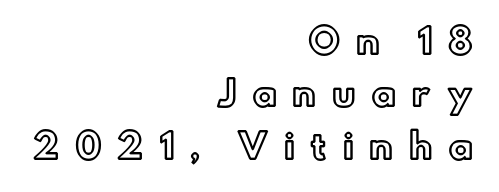
The image shows 34 px text type, upright; set right-aligned, normal line spacing (1.54x), unusually wide letter spacing (+0.46 em), not underlined; a small x-height.
